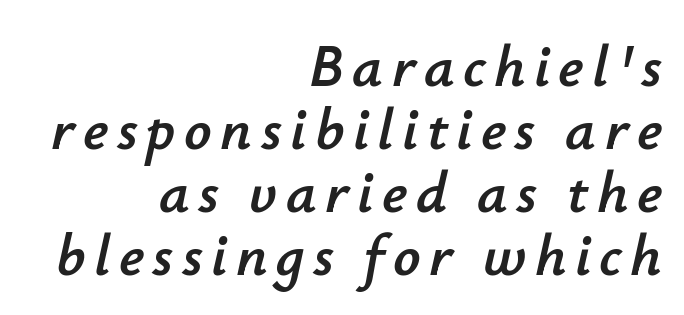
{"italic": "yes", "lean": "right", "slant_degrees": 12, "width": "normal", "stroke_contrast": "low", "x_height": "small", "monospaced": "no", "underline": "no", "align": "right", "line_spacing": "tight", "line_spacing_ratio": 1.05, "glyph_px": 60}
